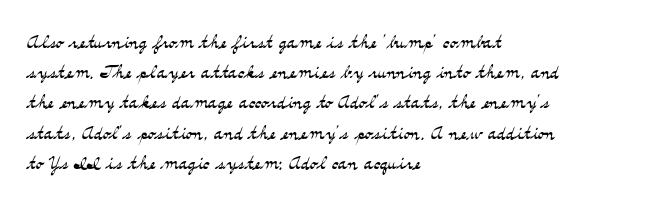
Q: Is the text bold? A: No.
Q: Is the text italic (slanted)? A: Yes.
Q: Is the text underlined? A: No.
Q: How is the paragraph aligned? A: Left-aligned.
Q: Is the spacing between letters normal or unusually wide? A: Normal.
